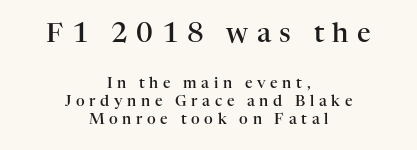
Q: Is the text bold? A: Semi-bold.
Q: Is the text italic (slanted)? A: No, it is upright.
Q: Is the text underlined? A: No.
Q: How is the paragraph aligned? A: Centered.
Q: Is the spacing between letters normal or unusually wide? A: Unusually wide.
Q: Which block of text is set in a larger size, the first (top) or the second (bottom)? A: The first (top) one.
